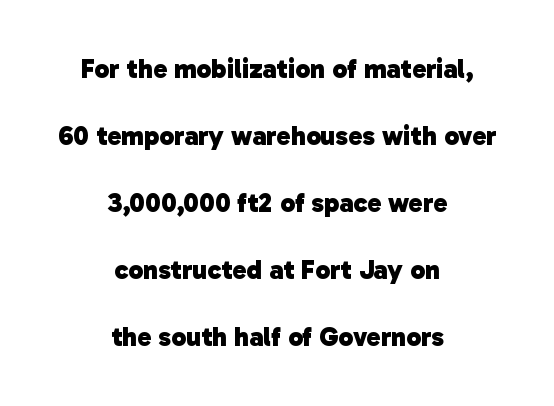
Every letter is thick-stroked: bold, no question. The line texture is even and compact thanks to regular tracking. You could fit nearly another row in the gap between these rows. The typesetter chose a symmetrical, centered arrangement here. A bare baseline throughout the passage.
